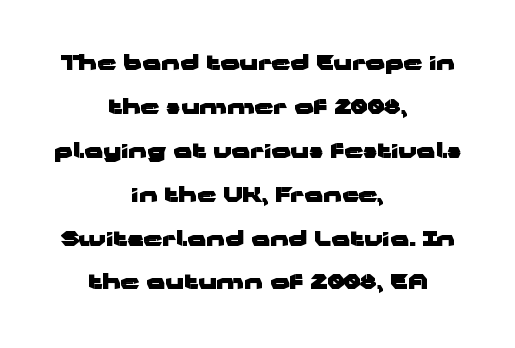
{"italic": "no", "bold": "yes", "underline": "no", "align": "center", "line_spacing": "loose", "line_spacing_ratio": 2.09, "letter_spacing": "normal", "letter_spacing_em": 0.0, "glyph_px": 21}
